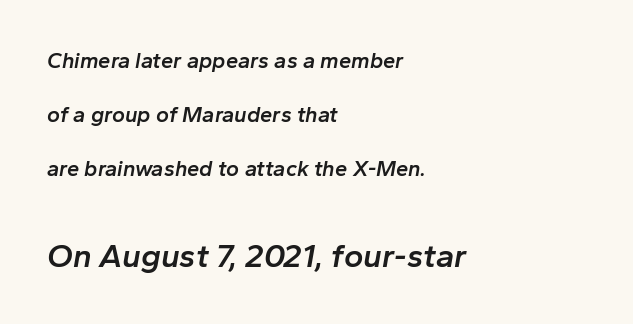
{"italic": "yes", "lean": "right", "slant_degrees": 10, "bold": "semi", "weight": "semibold", "width": "normal", "stroke_contrast": "low", "x_height": "medium", "monospaced": "no", "underline": "no", "align": "left", "line_spacing": "loose", "line_spacing_ratio": 2.45, "letter_spacing": "normal", "letter_spacing_em": 0.0, "larger_block": "second", "size_ratio": 1.5, "glyph_px": 33}
